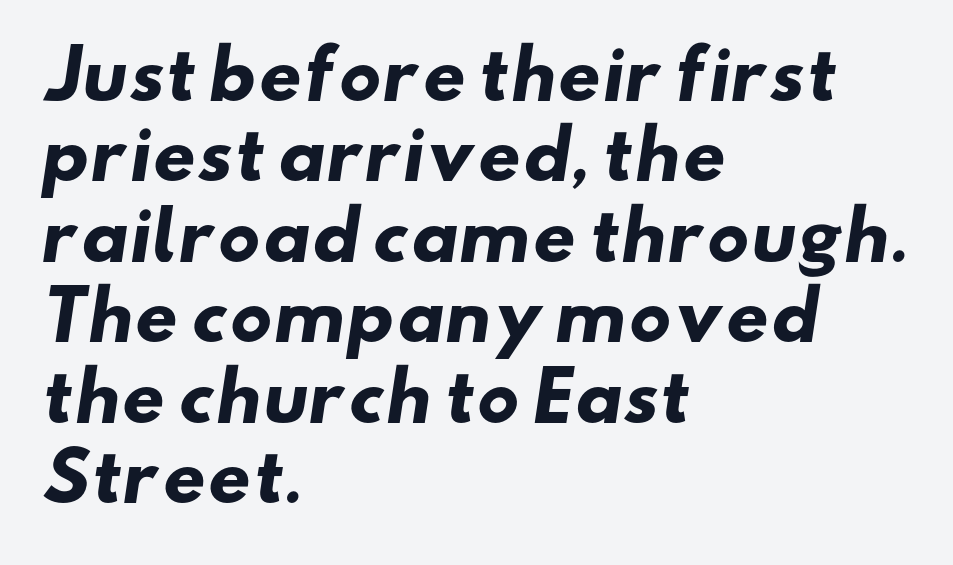
{"serif": "no", "bold": "yes", "weight": "heavy", "width": "wide", "stroke_contrast": "low", "x_height": "small", "monospaced": "no", "underline": "no", "align": "left", "line_spacing_ratio": 1.2, "letter_spacing": "normal", "letter_spacing_em": 0.0, "glyph_px": 67}
